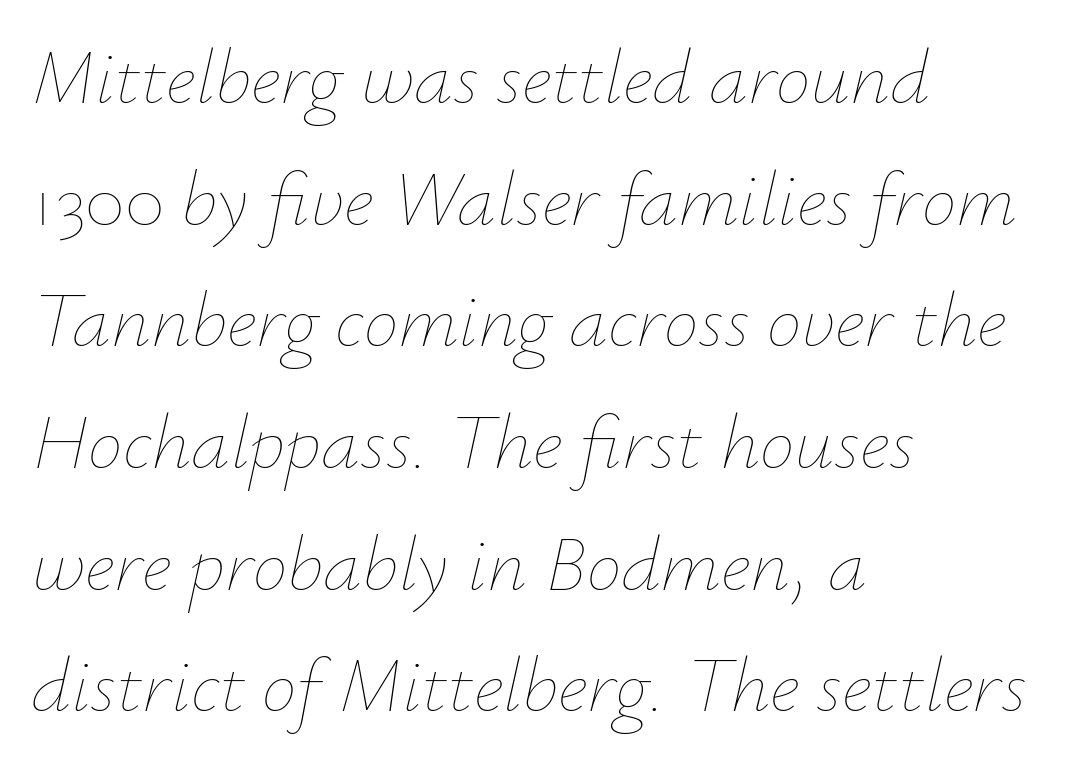
Q: Is the text bold? A: No.
Q: Is the text italic (slanted)? A: Yes, it leans right by about 12 degrees.
Q: Is the text underlined? A: No.
Q: How is the paragraph aligned? A: Left-aligned.
Q: Is the spacing between letters normal or unusually wide? A: Normal.
Q: Is the spacing between lines tight, normal or loose? A: Normal.
Q: Width (condensed, normal, or wide)? A: Normal.
Q: Stroke contrast? A: Low.
Q: x-height? A: Small.
Q: Monospaced? A: No.
